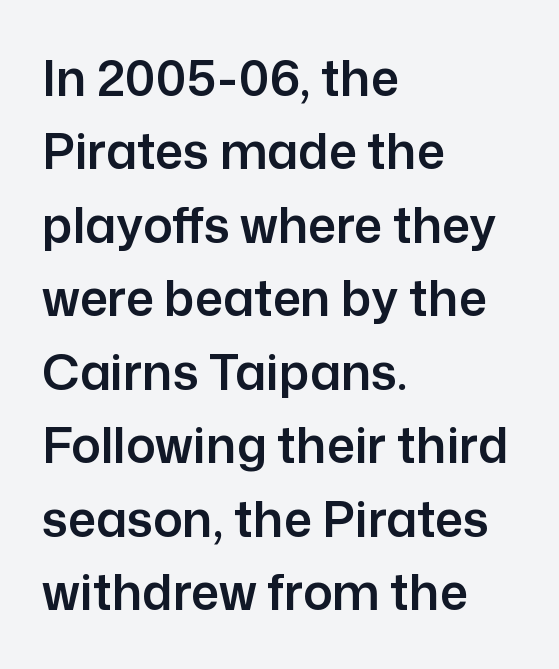
{"serif": "no", "italic": "no", "width": "normal", "stroke_contrast": "low", "x_height": "medium", "monospaced": "no", "underline": "no", "align": "left", "line_spacing": "normal", "line_spacing_ratio": 1.5, "letter_spacing": "normal", "letter_spacing_em": 0.0, "glyph_px": 49}
